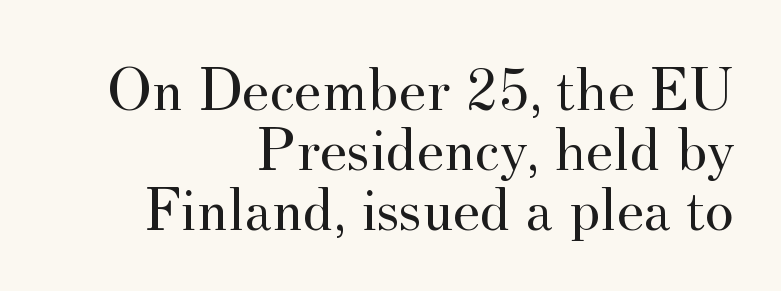
Q: Is the text bold? A: No.
Q: Is the text italic (slanted)? A: No, it is upright.
Q: Is the typeface a serif or a sans-serif typeface? A: Serif.
Q: Is the text underlined? A: No.
Q: How is the paragraph aligned? A: Right-aligned.
Q: Is the spacing between letters normal or unusually wide? A: Normal.
Q: Is the spacing between lines tight, normal or loose? A: Tight.
Q: Width (condensed, normal, or wide)? A: Normal.
Q: Stroke contrast? A: Medium.
Q: x-height? A: Small.
Q: Monospaced? A: No.
